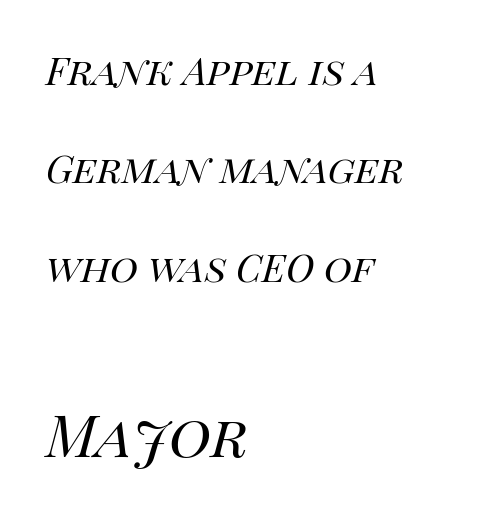
The letters sit at their default tracking, neither squeezed nor spread. Underlining? Definitely not there. The typography opts for an oblique posture over an upright one. Stroke mass is kept to a normal reading level or below. Here the designer chose a conventional face with non-uniform glyph widths.
